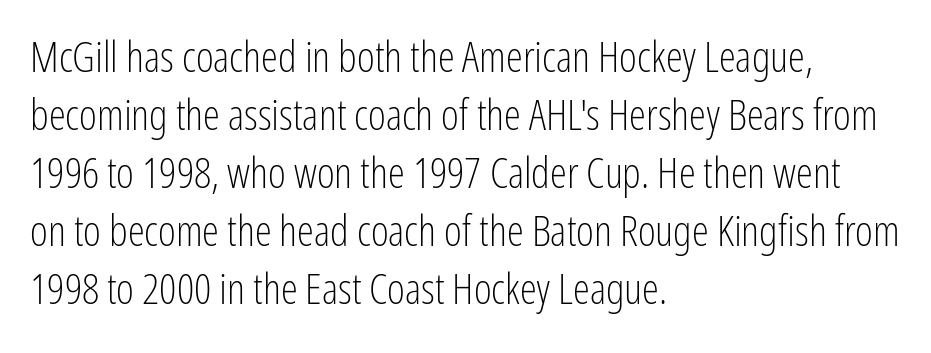
The image shows 43 px light, condensed sans-serif type, upright; set left-aligned, normal line spacing (1.35x), normal letter spacing, not underlined; low stroke contrast and a medium x-height.
